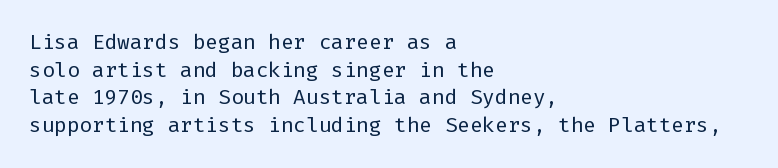
Every stem runs plumb, perpendicular to the baseline. Leftover space on each line is placed entirely after the last word. Check the space under the baseline: it is left empty. This reads as an unemphasized weight, regular at the heaviest. Caption: standard tracking, unaltered.
